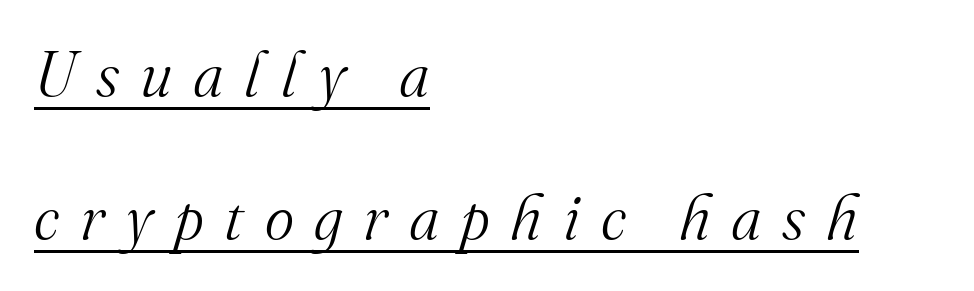
The image shows 63 px light serif type, italic (leaning right); set left-aligned, loose line spacing (2.27x), unusually wide letter spacing (+0.33 em), underlined; medium stroke contrast and a small x-height.
